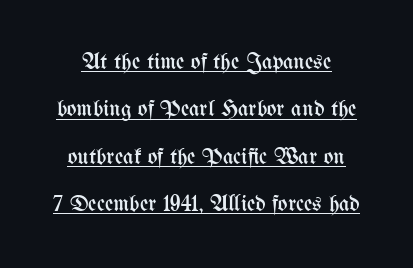
{"italic": "no", "bold": "no", "underline": "yes", "line_spacing": "loose", "line_spacing_ratio": 2.06, "letter_spacing": "normal", "letter_spacing_em": 0.0, "glyph_px": 23}
